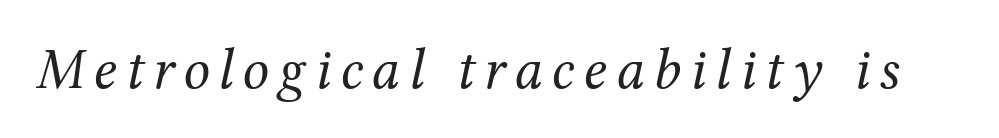
The image shows 59 px regular-weight serif type, italic (leaning right); set not underlined; medium stroke contrast and a medium x-height.
